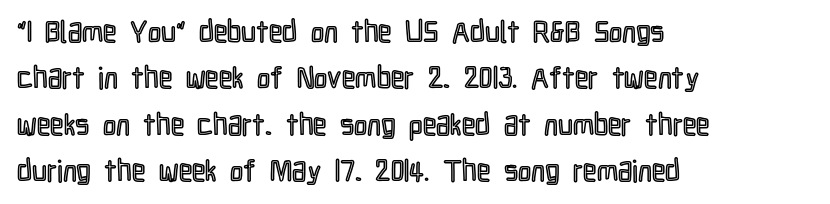
The image shows 30 px condensed type, upright; set left-aligned, normal line spacing (1.55x), normal letter spacing, not underlined; a medium x-height.
